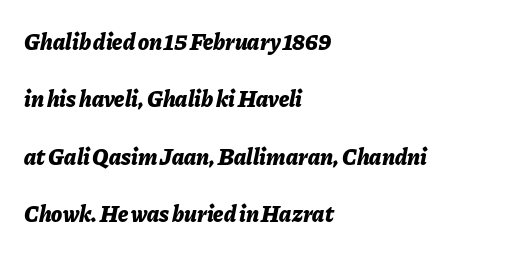
{"italic": "yes", "lean": "right", "slant_degrees": 11, "bold": "yes", "underline": "no", "align": "left", "line_spacing": "loose", "line_spacing_ratio": 2.49, "letter_spacing": "normal", "letter_spacing_em": 0.0, "glyph_px": 23}
